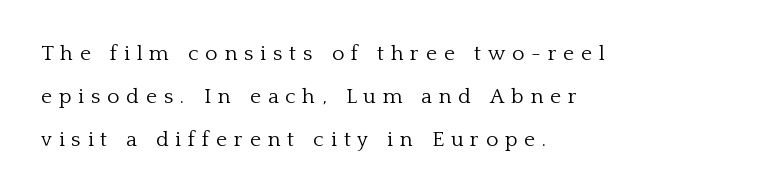
Q: Is the text bold? A: No.
Q: Is the text italic (slanted)? A: No, it is upright.
Q: Is the text underlined? A: No.
Q: How is the paragraph aligned? A: Left-aligned.
Q: Is the spacing between letters normal or unusually wide? A: Unusually wide.
Q: Is the spacing between lines tight, normal or loose? A: Loose.
